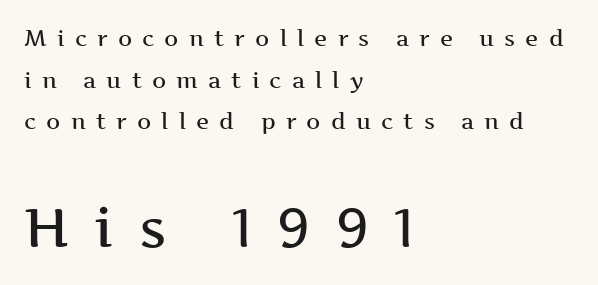
Is the block centered? No — it sits flush against the left margin. Weight: semibold (demi). Looks like regular typesetting: each glyph gets only the width it needs. Nope, not italic — everything's standing straight. Short note: letters widely spaced.
